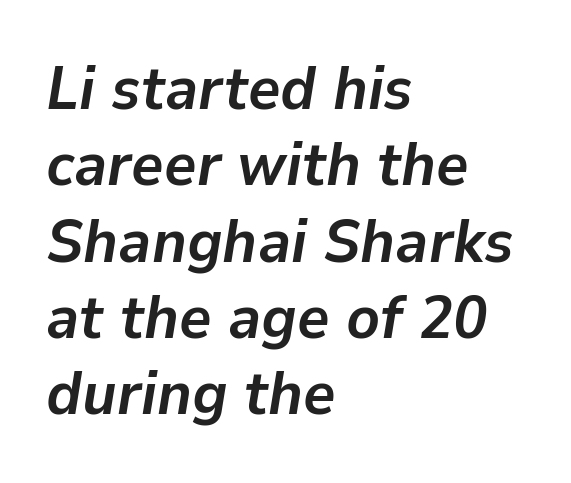
The image shows 62 px semibold type, italic (leaning right); set left-aligned, line spacing 1.23x, normal letter spacing, not underlined; low stroke contrast and a medium x-height.
